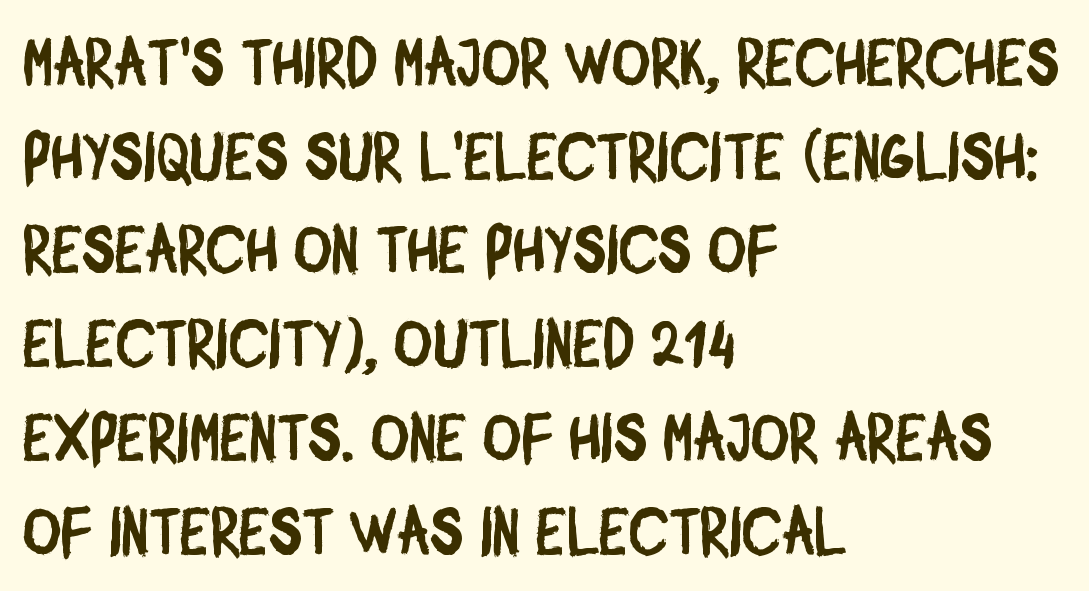
{"serif": "no", "width": "condensed", "stroke_contrast": "low", "x_height": "large", "monospaced": "no", "underline": "no", "align": "left", "line_spacing": "normal", "line_spacing_ratio": 1.42, "letter_spacing": "normal", "letter_spacing_em": 0.0, "glyph_px": 66}
